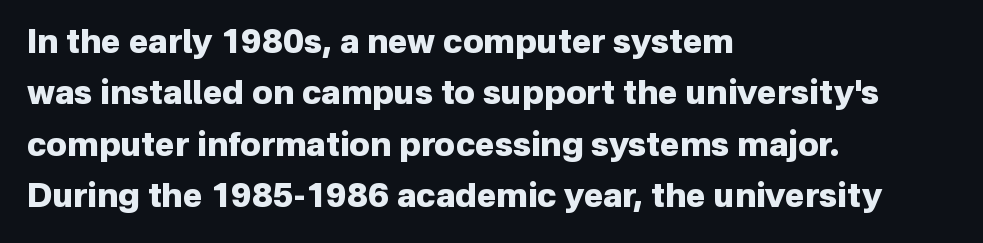
Q: Is the text bold? A: Yes.
Q: Is the text italic (slanted)? A: No, it is upright.
Q: Is the typeface a serif or a sans-serif typeface? A: Sans-serif.
Q: Is the text underlined? A: No.
Q: How is the paragraph aligned? A: Left-aligned.
Q: Is the spacing between letters normal or unusually wide? A: Normal.
Q: Is the spacing between lines tight, normal or loose? A: Normal.
Q: Width (condensed, normal, or wide)? A: Normal.
Q: Stroke contrast? A: Low.
Q: x-height? A: Medium.
Q: Monospaced? A: No.
